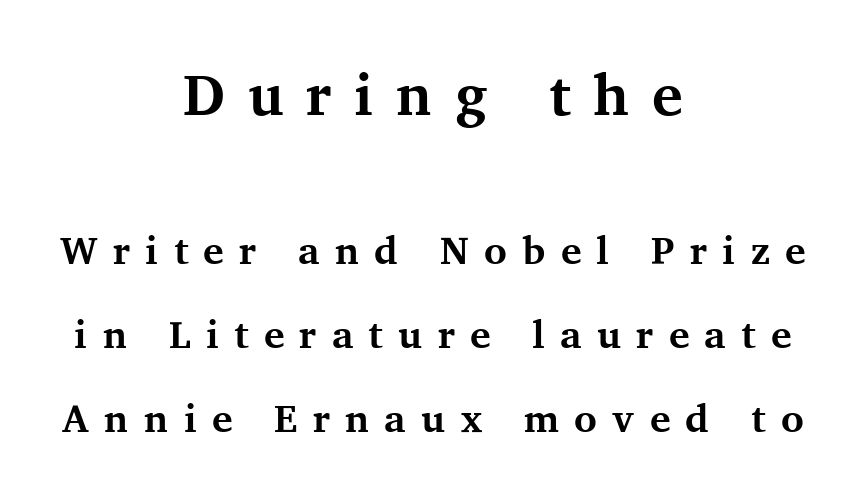
Q: Is the text bold? A: Yes.
Q: Is the text italic (slanted)? A: No, it is upright.
Q: Is the typeface a serif or a sans-serif typeface? A: Serif.
Q: Is the text underlined? A: No.
Q: How is the paragraph aligned? A: Centered.
Q: Is the spacing between letters normal or unusually wide? A: Unusually wide.
Q: Is the spacing between lines tight, normal or loose? A: Loose.
Q: Which block of text is set in a larger size, the first (top) or the second (bottom)? A: The first (top) one.
Q: Width (condensed, normal, or wide)? A: Normal.
Q: Stroke contrast? A: Medium.
Q: x-height? A: Medium.
Q: Monospaced? A: No.
